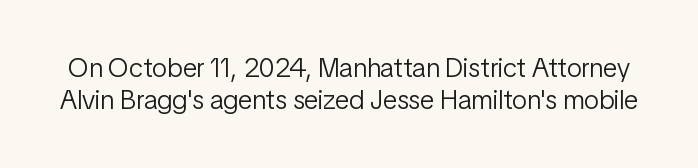
{"italic": "no", "bold": "no", "underline": "no", "line_spacing_ratio": 1.18, "letter_spacing": "normal", "letter_spacing_em": 0.0, "glyph_px": 27}
